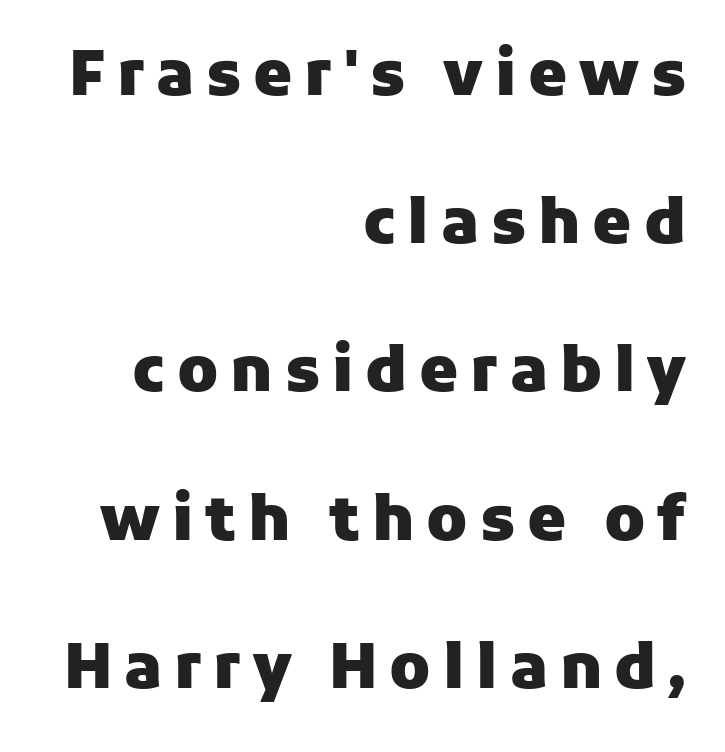
The image shows 62 px heavy sans-serif type, upright; set right-aligned, loose line spacing (2.39x), not underlined; low stroke contrast and a medium x-height.
